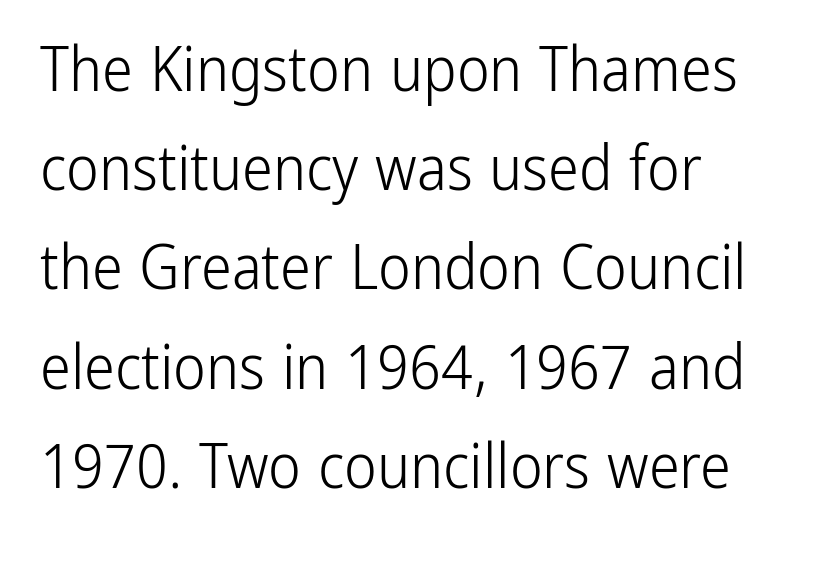
{"serif": "no", "italic": "no", "bold": "no", "weight": "light", "width": "condensed", "stroke_contrast": "low", "x_height": "medium", "monospaced": "no", "underline": "no", "align": "left", "line_spacing": "normal", "line_spacing_ratio": 1.6, "letter_spacing": "normal", "letter_spacing_em": 0.0, "glyph_px": 62}
